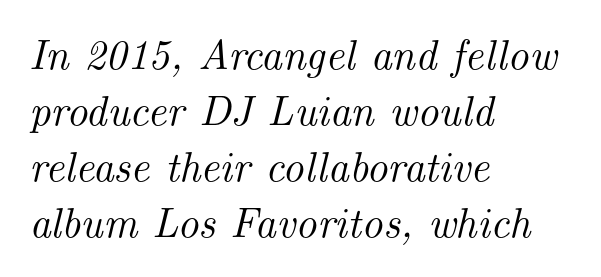
{"serif": "yes", "italic": "yes", "lean": "right", "slant_degrees": 14, "width": "normal", "stroke_contrast": "medium", "x_height": "small", "monospaced": "no", "underline": "no", "align": "left", "line_spacing": "normal", "line_spacing_ratio": 1.33, "letter_spacing": "normal", "letter_spacing_em": 0.0, "glyph_px": 42}
